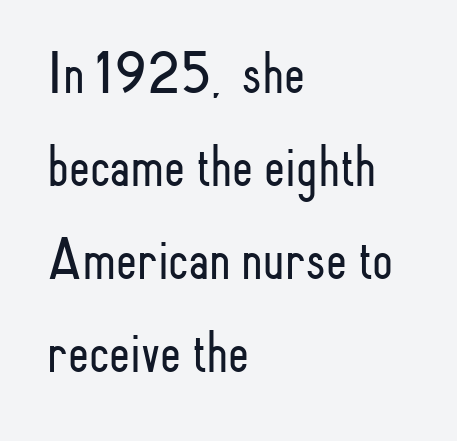
The typesetting does not lean heavy: it is not bold. The rendering uses natural spacing where letterforms have individual widths. In terms of posture, this sample is upright. Normally led — the rows are evenly, conventionally spaced.
